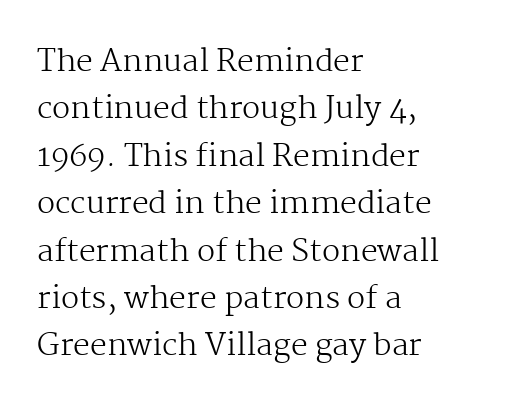
{"serif": "yes", "italic": "no", "bold": "no", "weight": "regular", "width": "normal", "stroke_contrast": "medium", "x_height": "medium", "monospaced": "no", "underline": "no", "align": "left", "line_spacing": "normal", "line_spacing_ratio": 1.58, "letter_spacing": "normal", "letter_spacing_em": 0.0, "glyph_px": 30}
